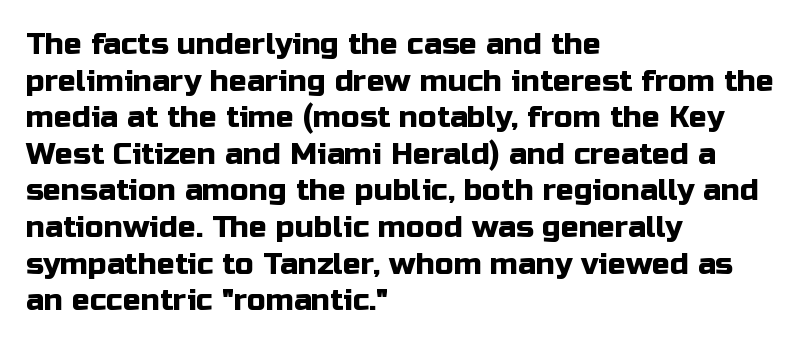
Q: Is the text italic (slanted)? A: No, it is upright.
Q: Is the typeface a serif or a sans-serif typeface? A: Sans-serif.
Q: Is the text underlined? A: No.
Q: How is the paragraph aligned? A: Left-aligned.
Q: Is the spacing between letters normal or unusually wide? A: Normal.
Q: Width (condensed, normal, or wide)? A: Normal.
Q: Stroke contrast? A: Low.
Q: x-height? A: Medium.
Q: Monospaced? A: No.
